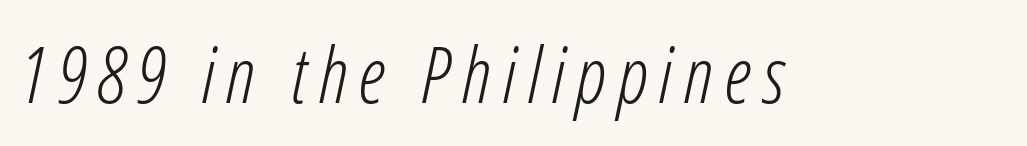
{"italic": "yes", "lean": "right", "slant_degrees": 12, "bold": "no", "weight": "light", "width": "condensed", "stroke_contrast": "low", "x_height": "medium", "monospaced": "no", "underline": "no", "glyph_px": 77}
